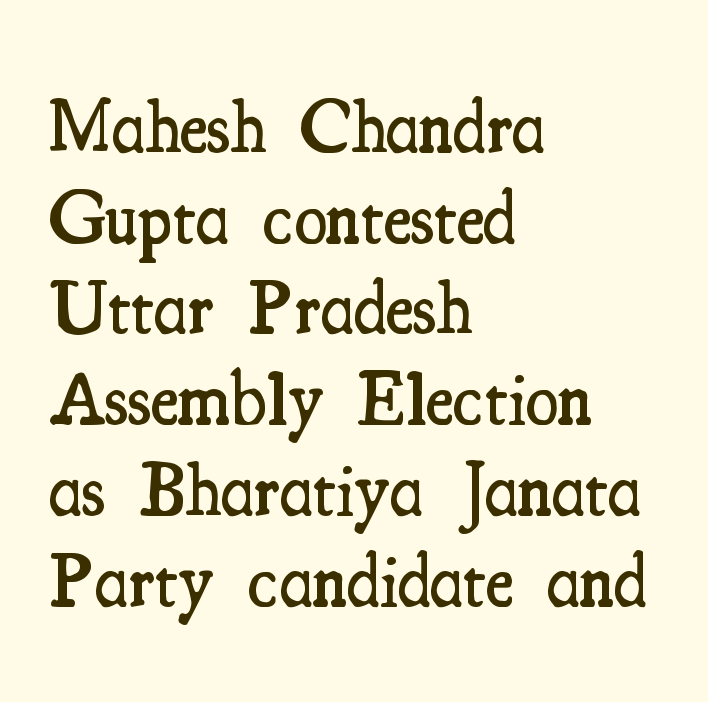
The image shows 75 px semibold, condensed serif type, upright; set left-aligned, line spacing 1.21x, normal letter spacing, not underlined; medium stroke contrast and a small x-height.
